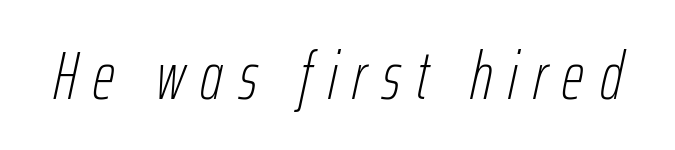
Proportional: the letters do not fall into vertical columns. The area under the type is left untouched. What stands out about the letter spacing? Its width — letters are far apart. A quiet, ordinary-to-light weight characterises the typeface. You can tell it's italic because the verticals aren't actually vertical.
